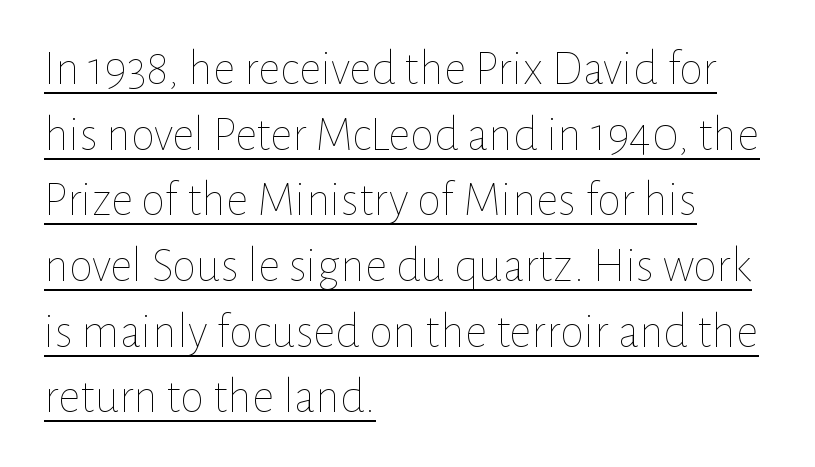
Q: Is the text bold? A: No.
Q: Is the text italic (slanted)? A: No, it is upright.
Q: Is the text underlined? A: Yes.
Q: How is the paragraph aligned? A: Left-aligned.
Q: Is the spacing between letters normal or unusually wide? A: Normal.
Q: Is the spacing between lines tight, normal or loose? A: Normal.
Q: Width (condensed, normal, or wide)? A: Normal.
Q: Stroke contrast? A: Low.
Q: x-height? A: Medium.
Q: Monospaced? A: No.
